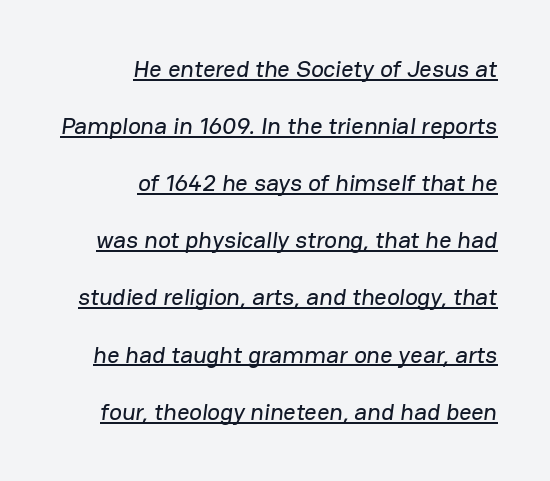
Between one letter and the next there's only the usual sliver of space. A great deal of white space separates one row of letters from the next. The setting favours the right margin, as signatures and pull-quotes sometimes do. Looks like someone drew a line under every word here.
